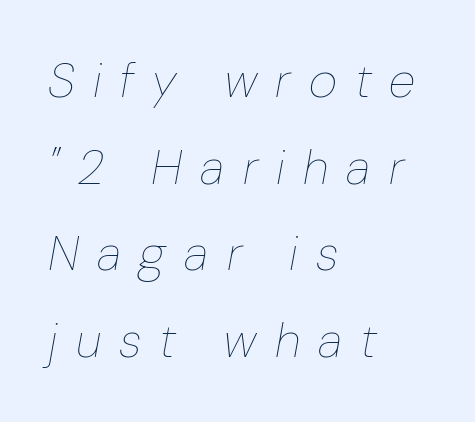
Q: Is the text bold? A: No.
Q: Is the text italic (slanted)? A: Yes, it leans right by about 10 degrees.
Q: Is the text underlined? A: No.
Q: How is the paragraph aligned? A: Left-aligned.
Q: Is the spacing between letters normal or unusually wide? A: Unusually wide.
Q: Width (condensed, normal, or wide)? A: Normal.
Q: Stroke contrast? A: Low.
Q: x-height? A: Medium.
Q: Monospaced? A: No.
